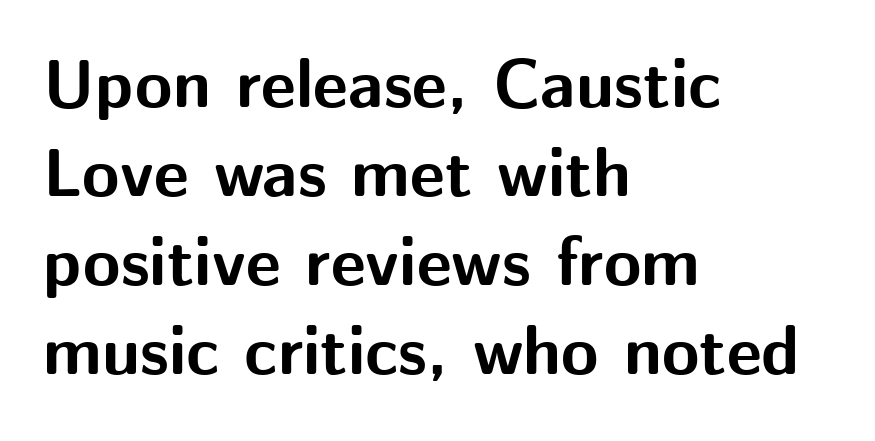
The image shows 68 px bold sans-serif type, upright; set left-aligned, normal line spacing (1.31x), normal letter spacing, not underlined; medium stroke contrast and a medium x-height.
